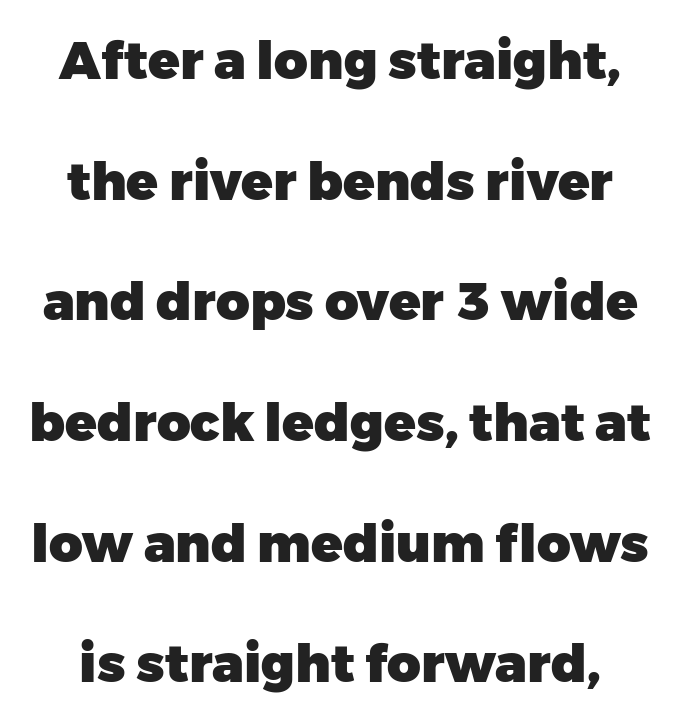
Here the glyphs are tracked normally, forming tight word shapes. Posture: straight, roman, zero tilt. Any mark beneath the type? The region is blank. In terms of weight, the rendering is a true, heavy bold. Looks like regular typesetting: each glyph gets only the width it needs.
